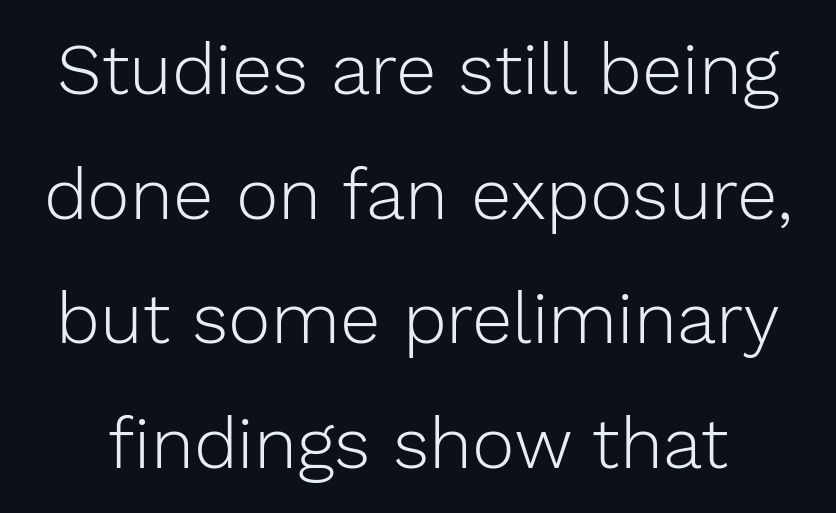
Q: Is the text bold? A: No.
Q: Is the text italic (slanted)? A: No, it is upright.
Q: Is the typeface a serif or a sans-serif typeface? A: Sans-serif.
Q: Is the text underlined? A: No.
Q: Is the spacing between letters normal or unusually wide? A: Normal.
Q: Width (condensed, normal, or wide)? A: Normal.
Q: Stroke contrast? A: Low.
Q: x-height? A: Medium.
Q: Monospaced? A: No.
